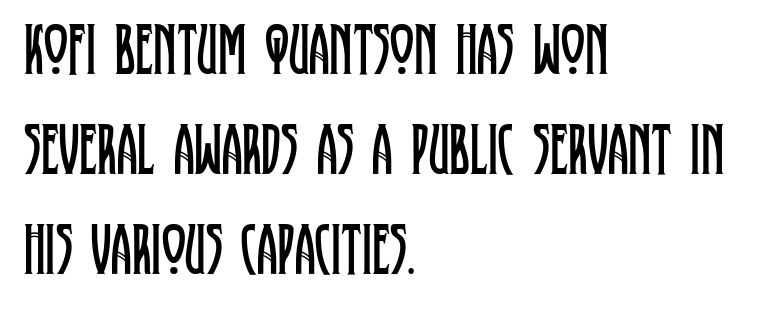
The image shows 73 px regular-weight, condensed serif type, upright; set left-aligned, normal line spacing (1.37x), normal letter spacing, not underlined; low stroke contrast and a large x-height.
